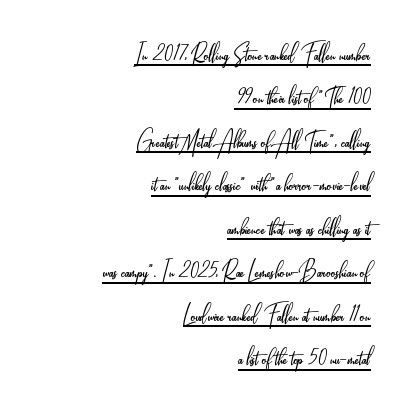
The image shows 29 px light, condensed sans-serif type; set right-aligned, normal line spacing (1.5x), normal letter spacing, underlined; low stroke contrast and a small x-height.
